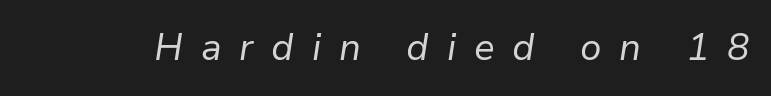
The image shows 37 px regular-weight type, italic (leaning right); set unusually wide letter spacing (+0.48 em), not underlined; low stroke contrast and a medium x-height.
